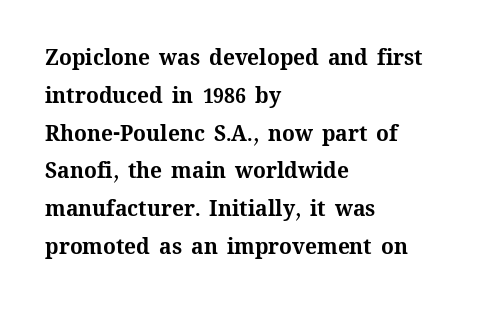
{"italic": "no", "bold": "yes", "underline": "no", "align": "left", "line_spacing_ratio": 1.8, "letter_spacing": "normal", "letter_spacing_em": 0.0, "glyph_px": 21}
